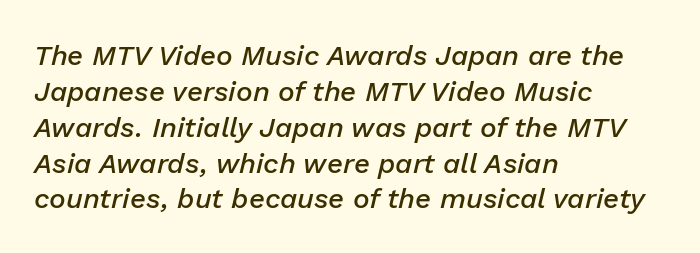
Q: Is the text bold? A: Semi-bold.
Q: Is the text italic (slanted)? A: Yes, it leans right by about 13 degrees.
Q: Is the text underlined? A: No.
Q: How is the paragraph aligned? A: Left-aligned.
Q: Is the spacing between letters normal or unusually wide? A: Normal.
Q: Is the spacing between lines tight, normal or loose? A: Normal.
Q: Width (condensed, normal, or wide)? A: Normal.
Q: Stroke contrast? A: Low.
Q: x-height? A: Medium.
Q: Monospaced? A: No.
